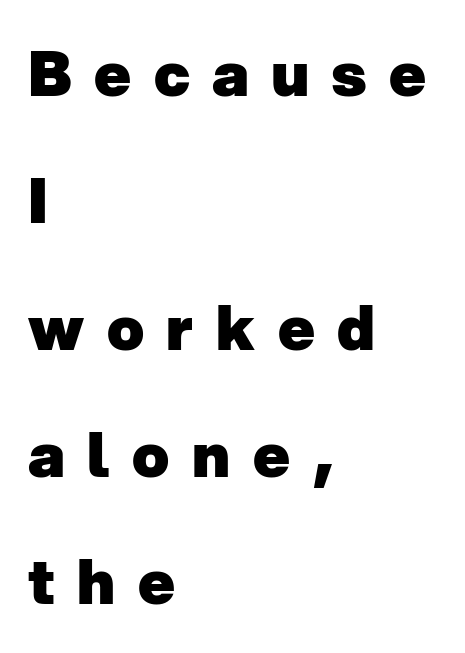
Substantial extra tracking has been applied to these lines. Unlike a traditional serif, this face leaves its strokes unadorned. The lines in this sample share a left origin and differ only in where they stop. Rule under the text: the space is simply empty.
